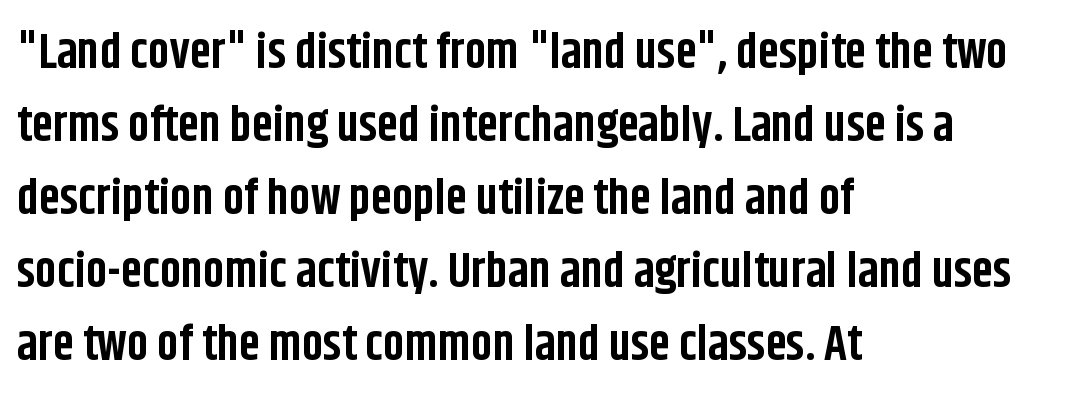
{"serif": "no", "italic": "no", "bold": "yes", "weight": "bold", "width": "condensed", "stroke_contrast": "low", "x_height": "large", "monospaced": "no", "underline": "no", "align": "left", "line_spacing": "normal", "line_spacing_ratio": 1.52, "letter_spacing": "normal", "letter_spacing_em": 0.0, "glyph_px": 48}
